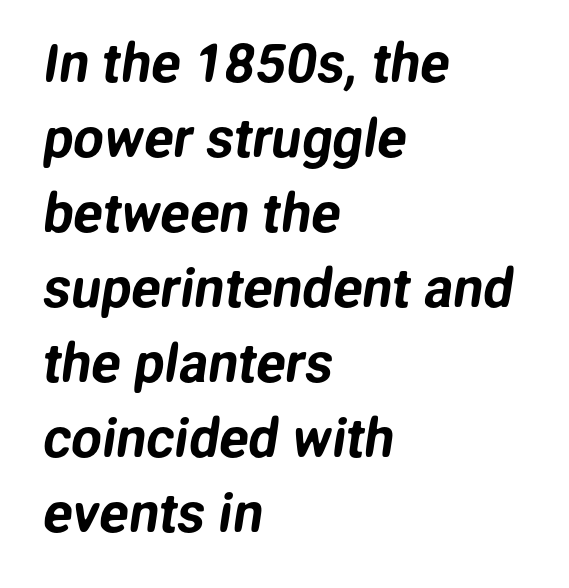
{"serif": "no", "width": "normal", "stroke_contrast": "low", "x_height": "medium", "monospaced": "no", "underline": "no", "align": "left", "line_spacing": "normal", "line_spacing_ratio": 1.39, "letter_spacing": "normal", "letter_spacing_em": 0.0, "glyph_px": 54}
